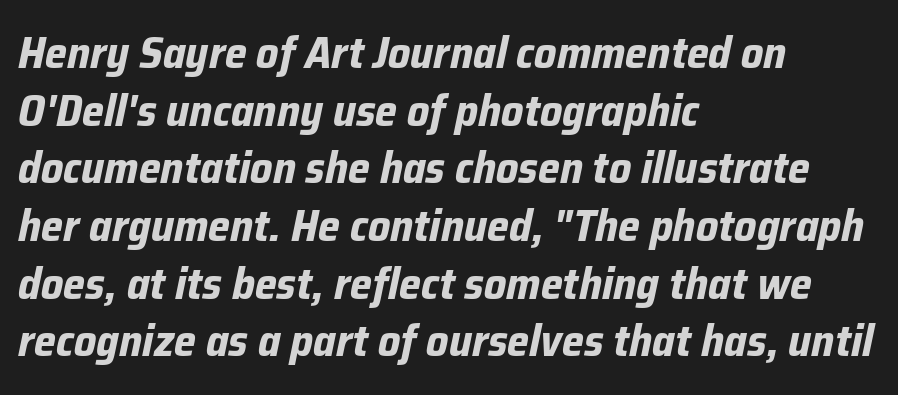
An italicized treatment has been applied to the whole sample. In terms of leading, this rendering sits right in the middle. Inter-character spacing is left at the font's built-in metrics. Left-aligned paragraph, ragged on the right. How heavy is the stroke? Heavy — this is a bold. Any mark beneath the type? The region is blank.
